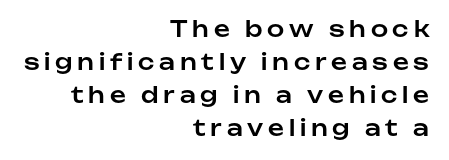
The image shows 22 px text type, upright; set right-aligned, normal line spacing (1.5x), unusually wide letter spacing (+0.22 em), not underlined.
